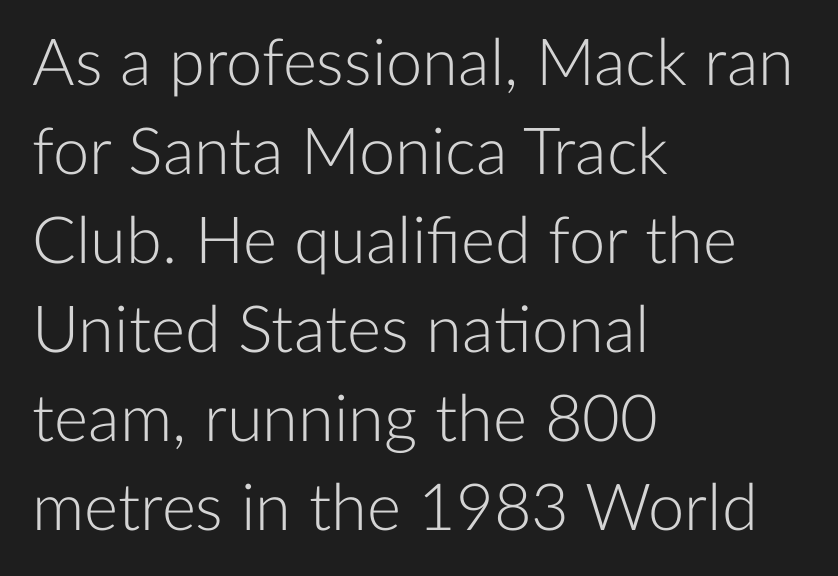
The gap between lines stays unmarked. Students, note that the glyphs here touch the page at normal intervals. Layout note: lines flush left. Are there feet on the stems? There aren't — it's a sans. Honestly, the row spacing looks completely unremarkable.
